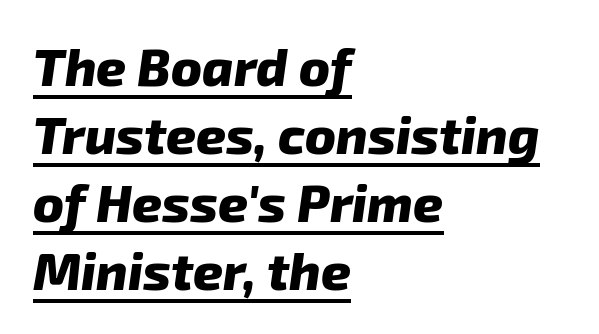
The image shows 52 px heavy sans-serif type; set left-aligned, normal line spacing (1.31x), normal letter spacing, underlined; low stroke contrast and a medium x-height.
